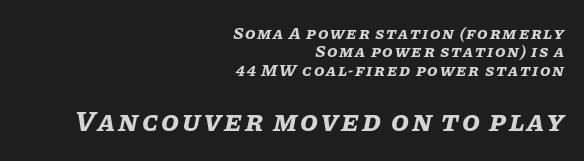
{"italic": "yes", "lean": "right", "slant_degrees": 11, "bold": "yes", "weight": "bold", "width": "normal", "stroke_contrast": "low", "x_height": "large", "monospaced": "no", "underline": "no", "align": "right", "line_spacing": "tight", "line_spacing_ratio": 1.08, "larger_block": "second", "size_ratio": 1.71, "glyph_px": 29}
